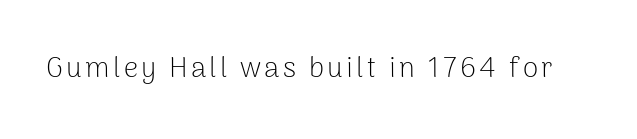
I'd call this a sans setting — the letters go barefoot. The weight would be labelled regular, book, light, or lighter still. The lettering stays uniformly vertical, giving the passage a roman look. Descenders hang freely into open space. Proportional: the letters do not fall into vertical columns.
